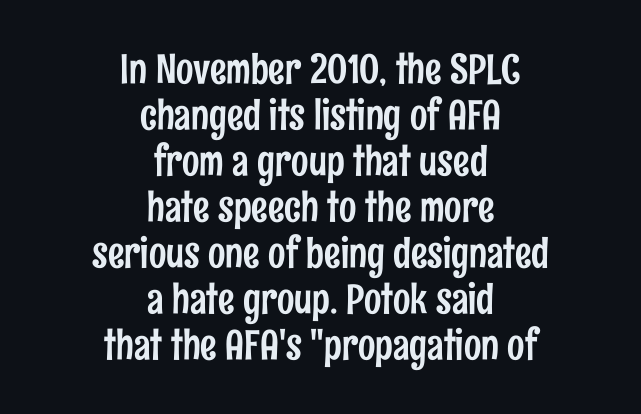
The image shows 41 px condensed sans-serif type, upright; set centered, tight line spacing (1.12x), normal letter spacing, not underlined; low stroke contrast and a medium x-height.
